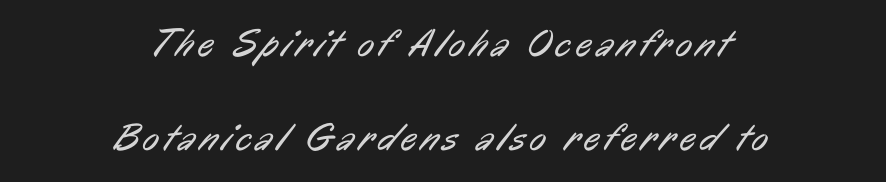
The image shows 39 px regular-weight, condensed sans-serif type; set centered, loose line spacing (2.4x), not underlined; low stroke contrast and a medium x-height.
